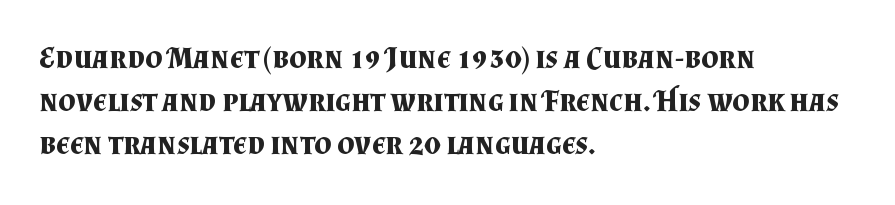
This is the regular roman posture of the typeface. These lines are composed in type with serifs. Check under the words: just untouched page. Whoever set this chose a conventional vertical rhythm. Spacing verdict: proportional, widths tailored to each character. The characters look thick and weighty, a clear bold.
